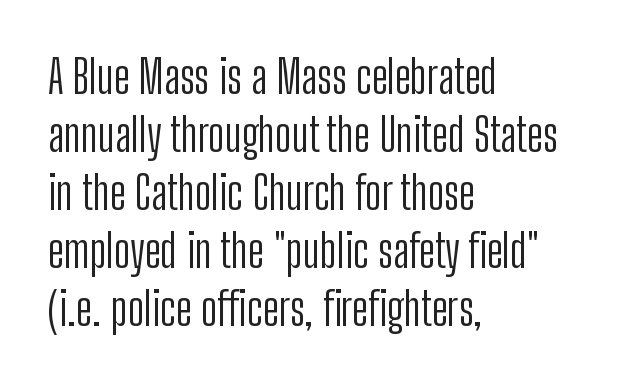
Is there any slant? The stems are plumb. The face looks like a standard text weight, possibly lighter. Is this a fixed-width face? No — the glyphs have proportional, varying widths. This block has exactly the height ordinary leading produces.
